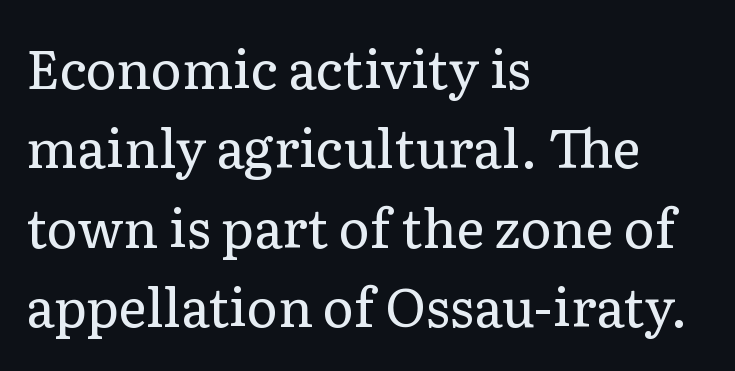
{"serif": "yes", "italic": "no", "bold": "no", "weight": "regular", "width": "normal", "stroke_contrast": "low", "x_height": "medium", "monospaced": "no", "underline": "no", "align": "left", "line_spacing": "normal", "line_spacing_ratio": 1.5, "letter_spacing": "normal", "letter_spacing_em": 0.0, "glyph_px": 53}
